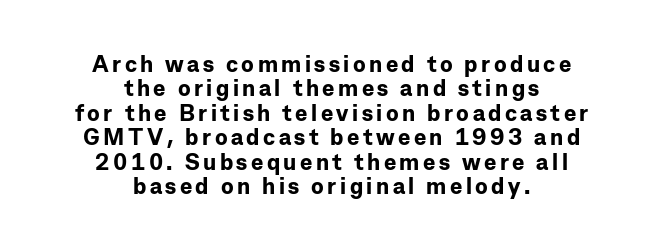
The image shows 23 px bold type, upright; set centered, tight line spacing (1.06x), not underlined.
